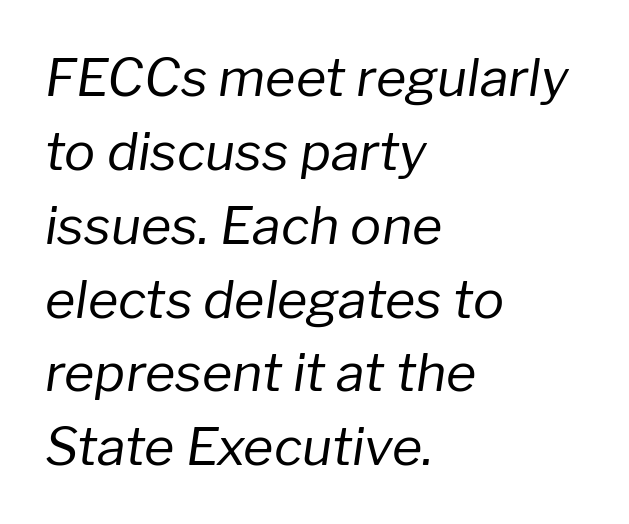
{"italic": "yes", "lean": "right", "slant_degrees": 8, "bold": "no", "weight": "regular", "width": "normal", "stroke_contrast": "low", "x_height": "medium", "monospaced": "no", "underline": "no", "align": "left", "line_spacing": "normal", "line_spacing_ratio": 1.42, "letter_spacing": "normal", "letter_spacing_em": 0.0, "glyph_px": 52}
